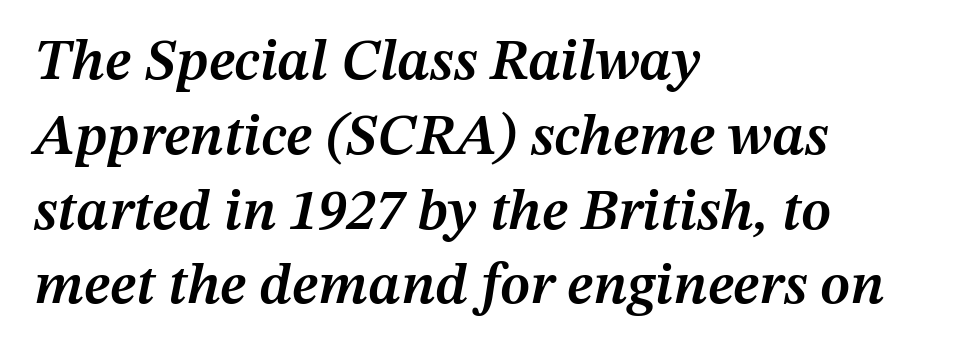
Q: Is the text bold? A: Semi-bold.
Q: Is the text italic (slanted)? A: Yes, it leans right by about 12 degrees.
Q: Is the text underlined? A: No.
Q: How is the paragraph aligned? A: Left-aligned.
Q: Is the spacing between letters normal or unusually wide? A: Normal.
Q: Is the spacing between lines tight, normal or loose? A: Normal.
Q: Width (condensed, normal, or wide)? A: Normal.
Q: Stroke contrast? A: Medium.
Q: x-height? A: Medium.
Q: Monospaced? A: No.
